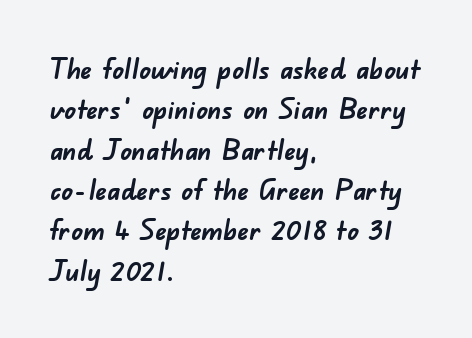
A clean baseline with only descenders dipping below it. Notice how descenders clear the ascenders below comfortably — that's standard leading. Nothing sits at the stroke ends, so this counts as sans-serif. The font is running at its bold setting. Observe the ordinary spacing: letters are neighbours, not strangers. This sample is left-justified, so line endings fall wherever the words run out.
